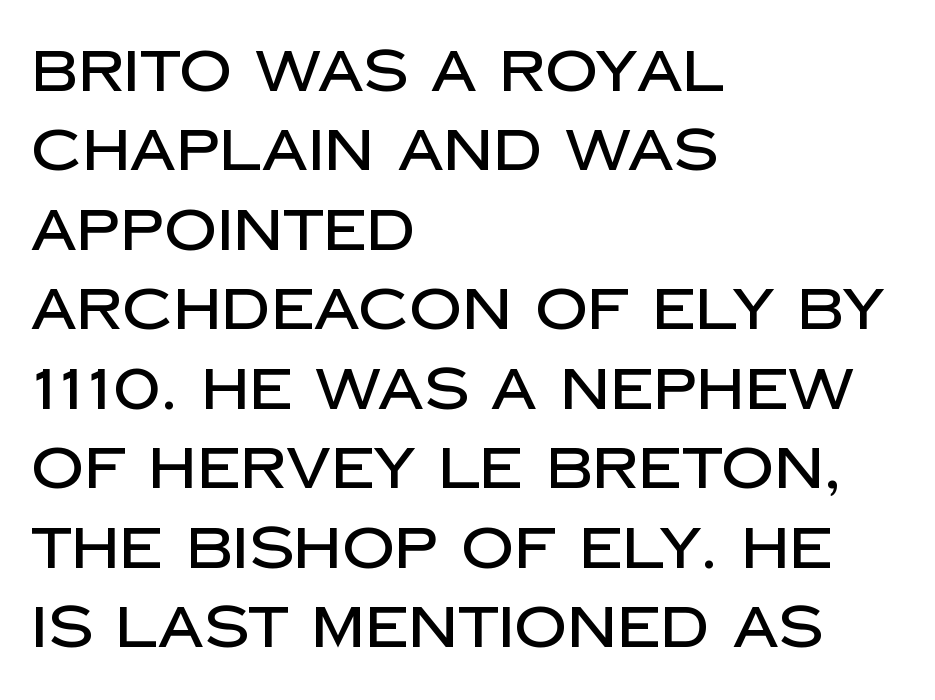
{"serif": "no", "italic": "no", "width": "normal", "stroke_contrast": "low", "x_height": "large", "monospaced": "no", "underline": "no", "align": "left", "line_spacing": "normal", "line_spacing_ratio": 1.37, "letter_spacing": "normal", "letter_spacing_em": 0.0, "glyph_px": 58}
